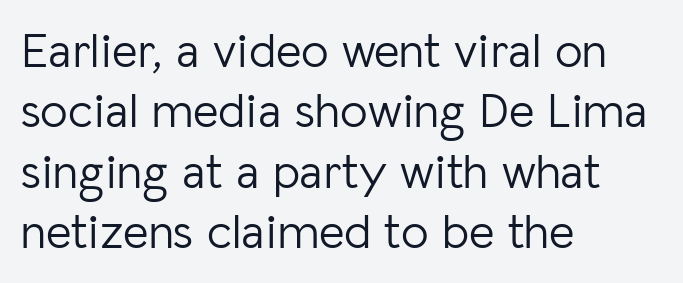
{"serif": "no", "italic": "no", "bold": "no", "weight": "light", "width": "normal", "stroke_contrast": "low", "x_height": "medium", "monospaced": "no", "underline": "no", "align": "left", "line_spacing_ratio": 1.23, "letter_spacing": "normal", "letter_spacing_em": 0.0, "glyph_px": 49}
